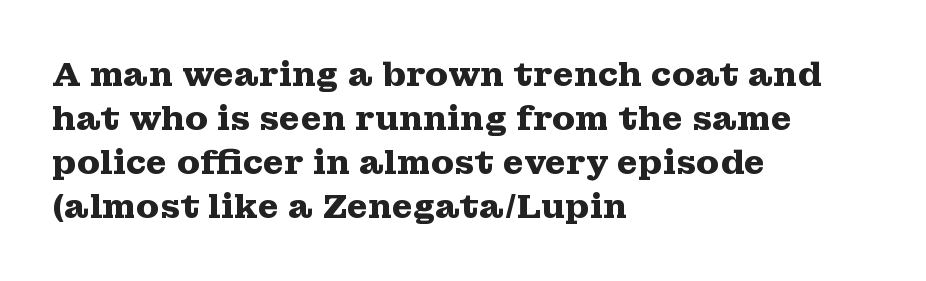
Q: Is the text bold? A: Yes.
Q: Is the text italic (slanted)? A: No, it is upright.
Q: Is the typeface a serif or a sans-serif typeface? A: Serif.
Q: Is the text underlined? A: No.
Q: How is the paragraph aligned? A: Left-aligned.
Q: Is the spacing between letters normal or unusually wide? A: Normal.
Q: Is the spacing between lines tight, normal or loose? A: Normal.
Q: Width (condensed, normal, or wide)? A: Wide.
Q: Stroke contrast? A: Medium.
Q: x-height? A: Medium.
Q: Monospaced? A: No.
